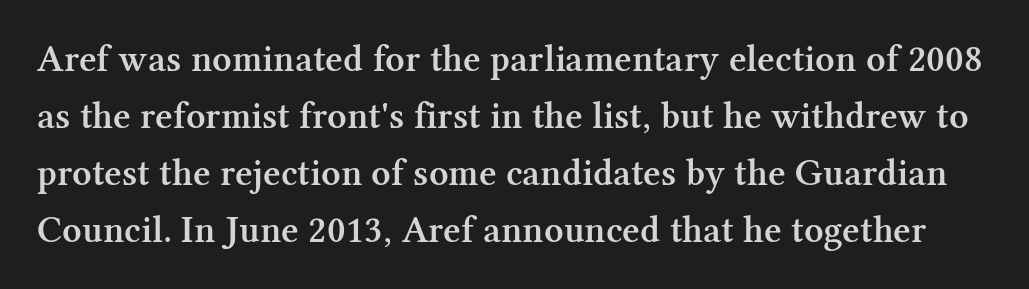
Stroke terminals: seriffed. Honestly, there is no underline to notice here at all. In terms of letterspacing, this is plain default setting. Regarding leading, the lines here are spaced in the standard way. Each letter keeps its own natural width here, so spacing adapts to shape.
